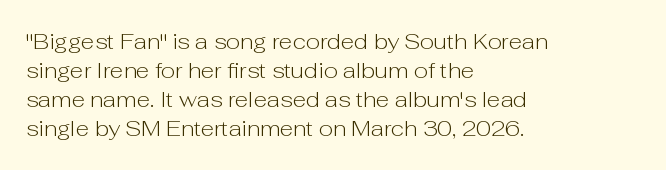
Q: Is the text bold? A: No.
Q: Is the text italic (slanted)? A: No, it is upright.
Q: Is the text underlined? A: No.
Q: How is the paragraph aligned? A: Left-aligned.
Q: Is the spacing between letters normal or unusually wide? A: Normal.
Q: Is the spacing between lines tight, normal or loose? A: Normal.
